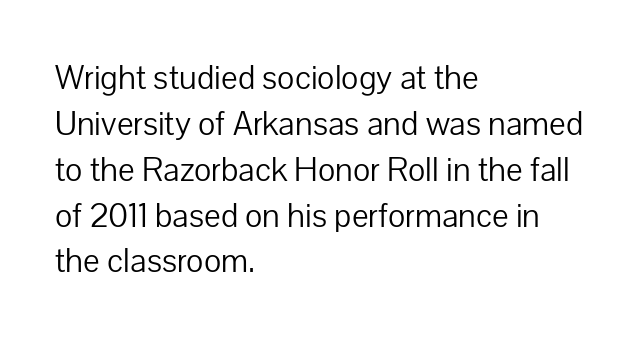
{"serif": "no", "italic": "no", "bold": "no", "weight": "light", "width": "normal", "stroke_contrast": "low", "x_height": "medium", "monospaced": "no", "underline": "no", "align": "left", "line_spacing": "normal", "line_spacing_ratio": 1.31, "letter_spacing": "normal", "letter_spacing_em": 0.0, "glyph_px": 35}
